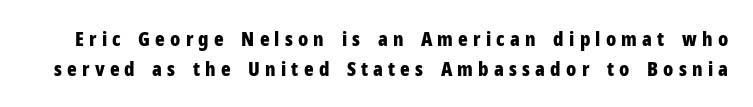
The image shows 20 px bold type, upright; set normal line spacing (1.5x), unusually wide letter spacing (+0.26 em), not underlined.
